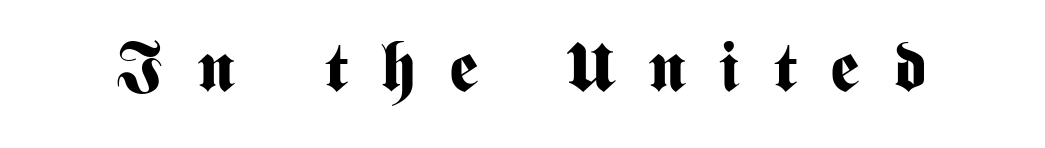
The image shows 69 px bold, condensed sans-serif type, upright; set unusually wide letter spacing (+0.49 em), not underlined; medium stroke contrast and a medium x-height.
